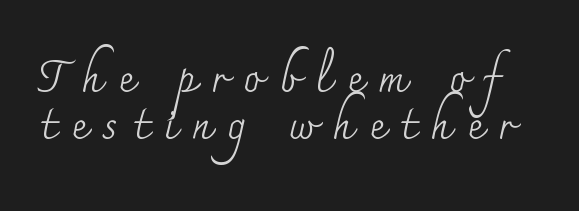
{"serif": "yes", "bold": "no", "weight": "regular", "width": "normal", "stroke_contrast": "medium", "x_height": "small", "monospaced": "no", "underline": "no", "line_spacing": "tight", "line_spacing_ratio": 1.1, "letter_spacing": "wide", "letter_spacing_em": 0.36, "glyph_px": 43}
